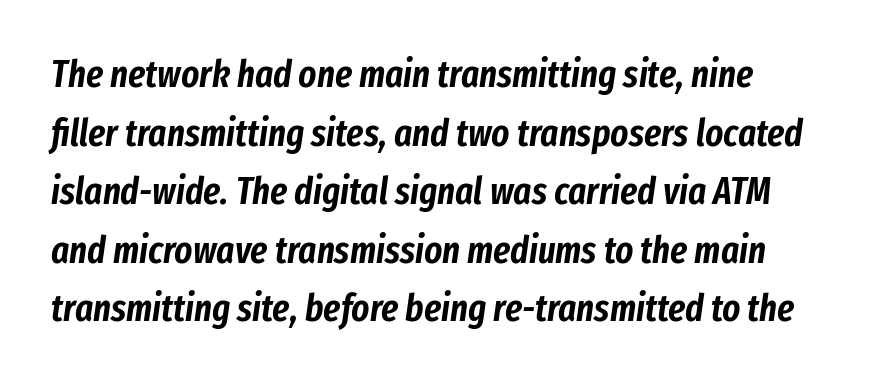
Designer's note — italics engaged. Just letters on the line, the space beneath them empty. The passage shown is typed in a proportional face where columns would drift. Baseline-to-baseline distance is the conventional proportion of letter height. Between one letter and the next there's only the usual sliver of space.
